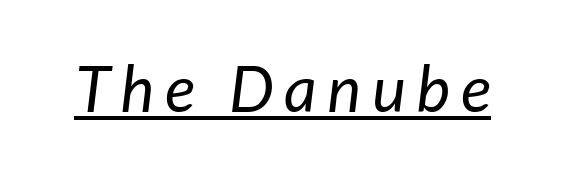
Each letter keeps its own natural width here, so spacing adapts to shape. The specimen reads as italic at a glance. Weight class: somewhere from thin through regular. Does a line run under the words? Yes, clearly.
